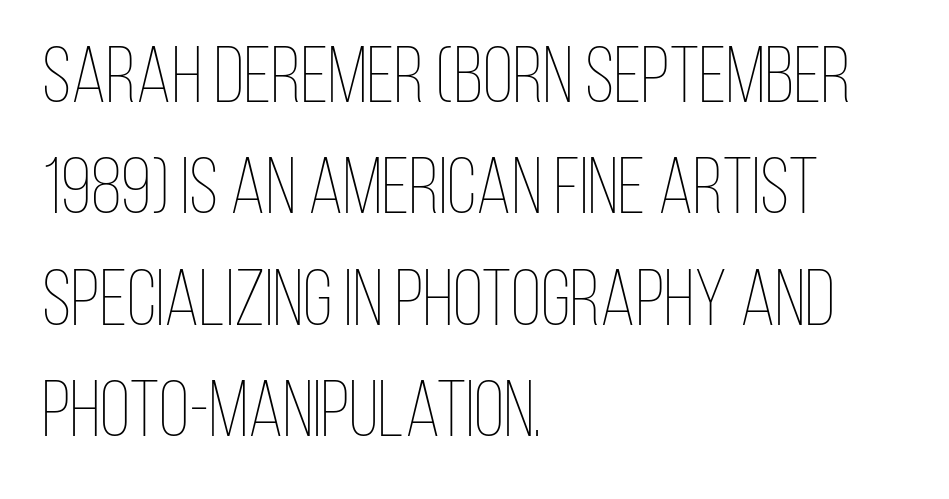
{"italic": "no", "bold": "no", "weight": "thin", "width": "condensed", "stroke_contrast": "low", "x_height": "large", "monospaced": "no", "underline": "no", "align": "left", "line_spacing": "normal", "line_spacing_ratio": 1.41, "letter_spacing": "normal", "letter_spacing_em": 0.0, "glyph_px": 79}
